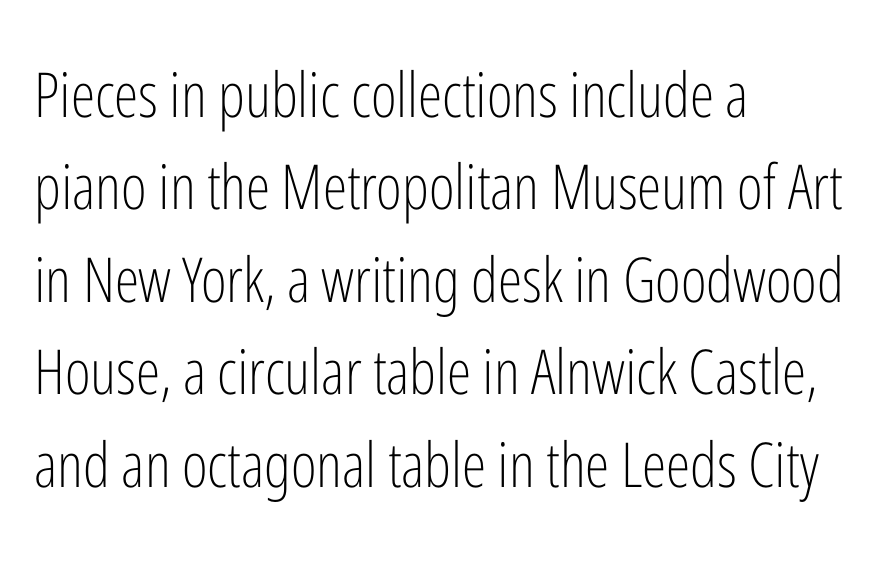
{"serif": "no", "italic": "no", "bold": "no", "weight": "light", "width": "condensed", "stroke_contrast": "low", "x_height": "medium", "monospaced": "no", "underline": "no", "align": "left", "line_spacing": "normal", "line_spacing_ratio": 1.49, "letter_spacing": "normal", "letter_spacing_em": 0.0, "glyph_px": 62}
